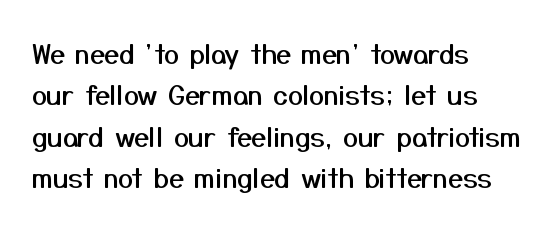
Successive baselines arrive at the customary interval. Short and long lines alike share a common starting point at left. Italic: no, the glyphs are upright roman. Short note: letters normally spaced. Quick note: underline off.
